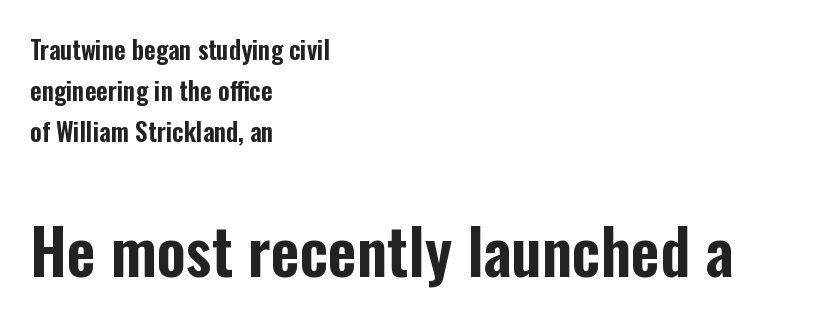
Layout note: lines flush left. The vertical gap from one line to the next is medium. Note the varied advance widths — an 'i' is clearly narrower than an 'm'. Block two is the big one; block one sits smaller above it. A typesetter would mark this as roman, not italic. The letterforms sit shoulder to shoulder at normal distance.
